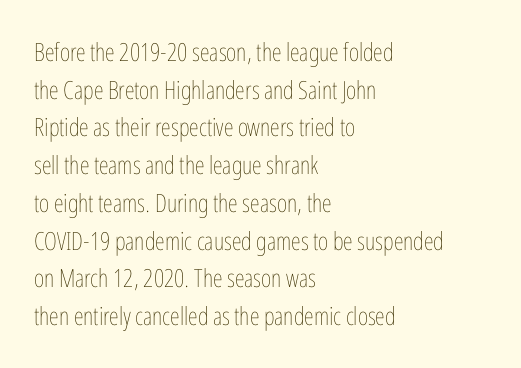
Q: Is the text bold? A: No.
Q: Is the text italic (slanted)? A: No, it is upright.
Q: Is the text underlined? A: No.
Q: How is the paragraph aligned? A: Left-aligned.
Q: Is the spacing between letters normal or unusually wide? A: Normal.
Q: Is the spacing between lines tight, normal or loose? A: Normal.
